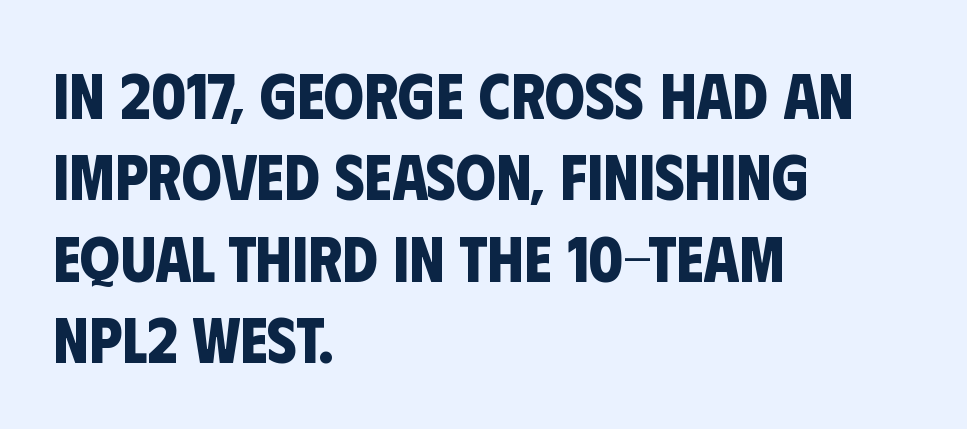
Q: Is the text bold? A: Yes.
Q: Is the typeface a serif or a sans-serif typeface? A: Sans-serif.
Q: Is the text underlined? A: No.
Q: How is the paragraph aligned? A: Left-aligned.
Q: Is the spacing between letters normal or unusually wide? A: Normal.
Q: Is the spacing between lines tight, normal or loose? A: Normal.
Q: Width (condensed, normal, or wide)? A: Condensed.
Q: Stroke contrast? A: Low.
Q: x-height? A: Large.
Q: Monospaced? A: No.
